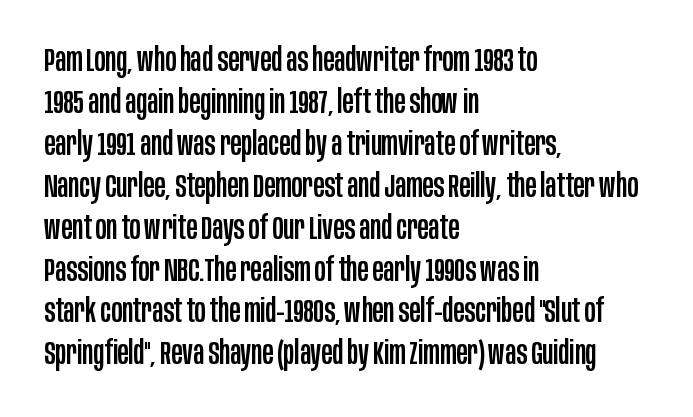
Tracking value appears to be zero — textbook default spacing. The face used here is proportionally spaced, like ordinary book or web type. Is the block centered? No — it sits flush against the left margin. Line spacing here is normal. To sum up the face: it is a sans, with no serifs. Every character sits straight up, as roman type does.
